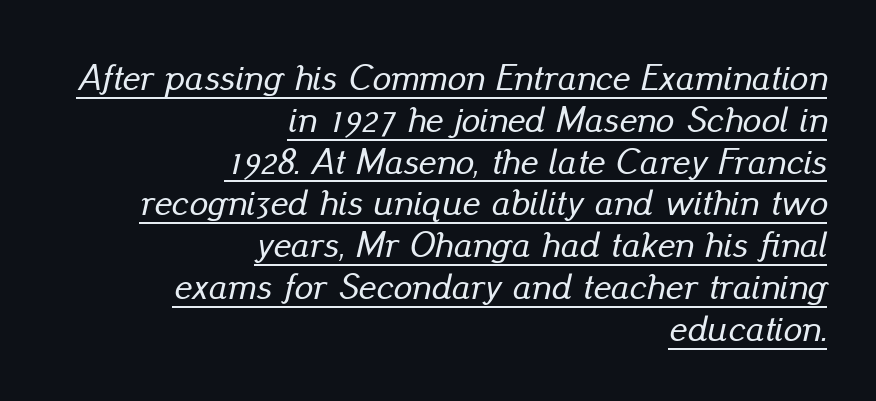
The image shows 37 px text type, italic (leaning right); set right-aligned, tight line spacing (1.13x), normal letter spacing, underlined; low stroke contrast and a small x-height.
